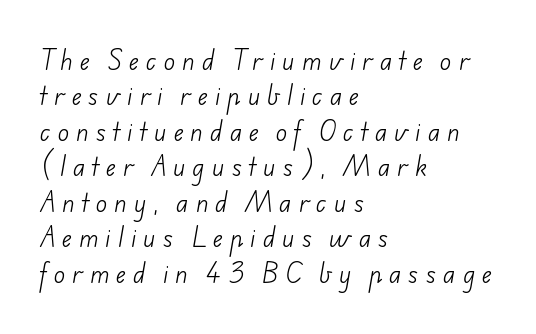
The image shows 23 px text type; set left-aligned, normal line spacing (1.54x), unusually wide letter spacing (+0.32 em), not underlined.
